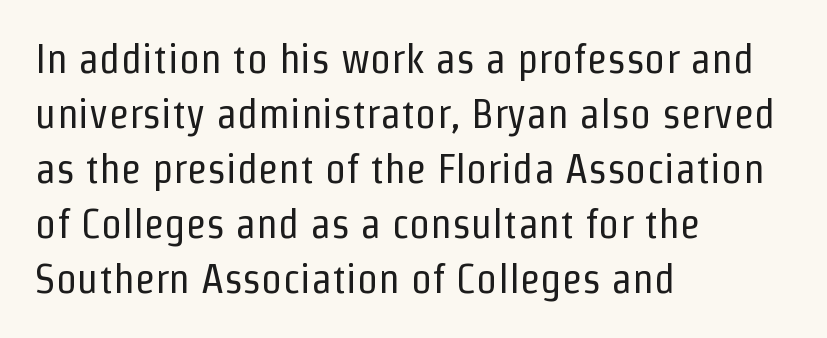
The image shows 42 px regular-weight, condensed sans-serif type, upright; set left-aligned, normal line spacing (1.31x), normal letter spacing, not underlined; low stroke contrast and a medium x-height.
